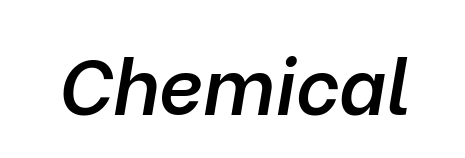
The image shows 77 px semibold type, italic (leaning right); set normal letter spacing, not underlined; low stroke contrast and a medium x-height.
